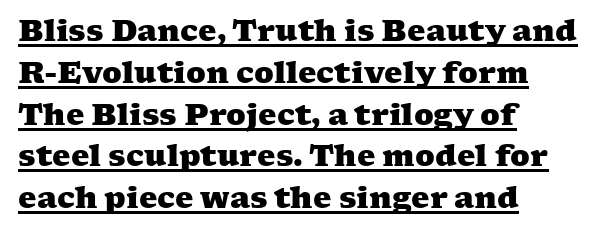
The image shows 29 px heavy, wide serif type; set left-aligned, normal line spacing (1.44x), normal letter spacing, underlined; medium stroke contrast and a medium x-height.
